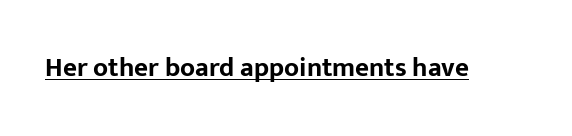
{"italic": "no", "bold": "yes", "underline": "yes", "letter_spacing": "normal", "letter_spacing_em": 0.0, "glyph_px": 27}
